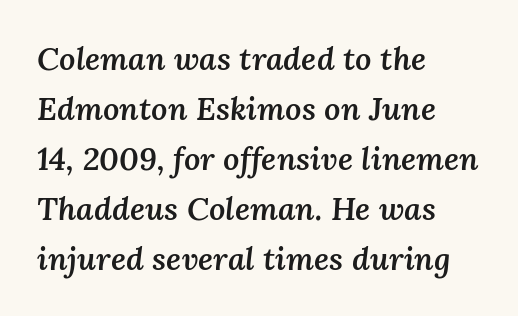
{"italic": "yes", "lean": "right", "slant_degrees": 3, "bold": "semi", "weight": "semibold", "width": "normal", "stroke_contrast": "medium", "x_height": "medium", "monospaced": "no", "underline": "no", "align": "left", "line_spacing": "normal", "line_spacing_ratio": 1.56, "letter_spacing": "normal", "letter_spacing_em": 0.0, "glyph_px": 32}
